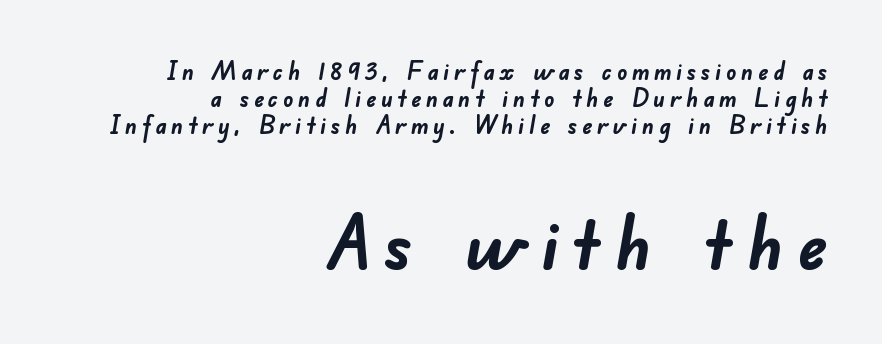
{"serif": "no", "bold": "yes", "weight": "semibold", "width": "normal", "stroke_contrast": "low", "x_height": "small", "monospaced": "no", "underline": "no", "align": "right", "line_spacing": "tight", "line_spacing_ratio": 1.08, "larger_block": "second", "size_ratio": 2.96, "glyph_px": 74}
